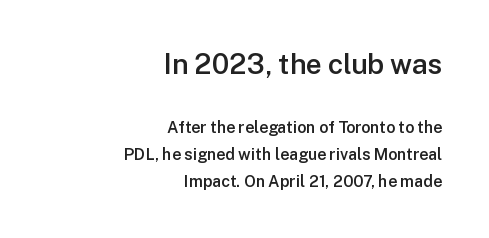
Q: Is the text bold? A: Semi-bold.
Q: Is the text italic (slanted)? A: No, it is upright.
Q: Is the typeface a serif or a sans-serif typeface? A: Sans-serif.
Q: Is the text underlined? A: No.
Q: How is the paragraph aligned? A: Right-aligned.
Q: Is the spacing between letters normal or unusually wide? A: Normal.
Q: Is the spacing between lines tight, normal or loose? A: Normal.
Q: Which block of text is set in a larger size, the first (top) or the second (bottom)? A: The first (top) one.
Q: Width (condensed, normal, or wide)? A: Normal.
Q: Stroke contrast? A: Low.
Q: x-height? A: Medium.
Q: Monospaced? A: No.
